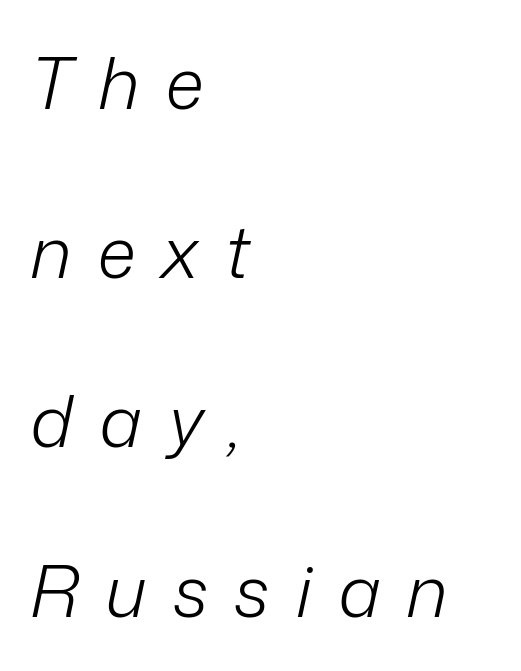
Baseline-to-baseline distance is far greater than the letter height. Stroke thickness stays within the range of a standard reading face or lighter. These lines stack with their left ends in a neat column. Students, note that the glyphs here are deliberately spaced far apart. Has an underline been added? It has not. A typesetter would call this proportional, since set widths differ per character.
